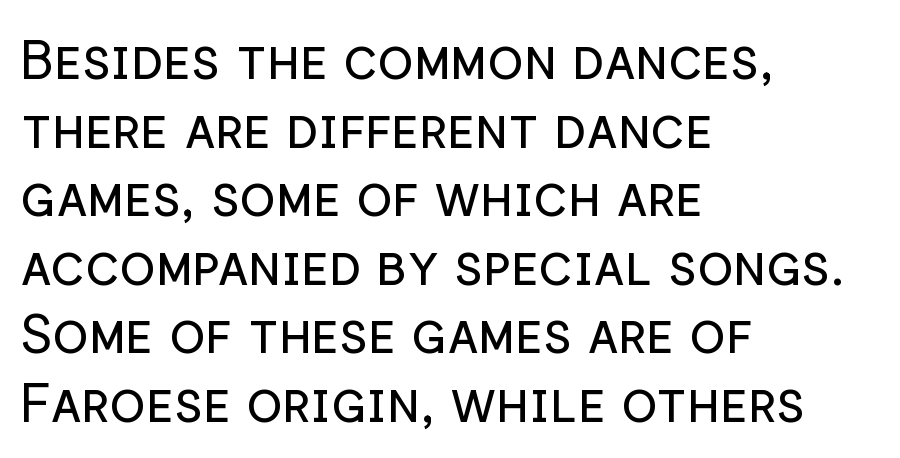
{"serif": "no", "italic": "no", "bold": "no", "weight": "regular", "width": "normal", "stroke_contrast": "low", "x_height": "medium", "monospaced": "no", "underline": "no", "align": "left", "line_spacing": "normal", "line_spacing_ratio": 1.27, "letter_spacing": "normal", "letter_spacing_em": 0.0, "glyph_px": 54}
